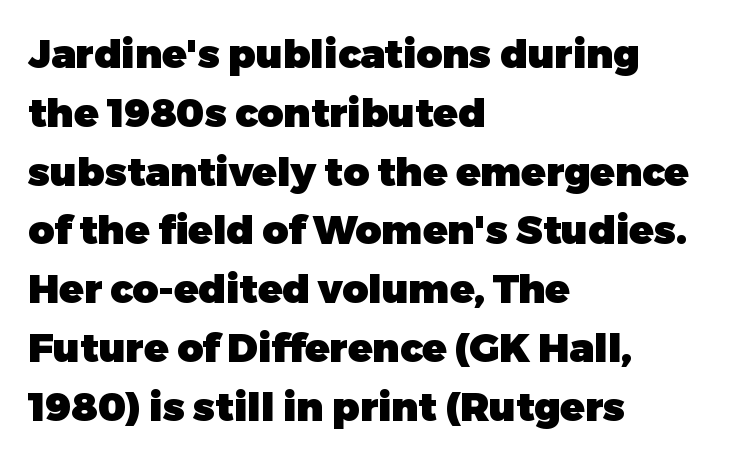
{"serif": "no", "italic": "no", "bold": "yes", "weight": "heavy", "width": "normal", "stroke_contrast": "low", "x_height": "medium", "monospaced": "no", "underline": "no", "align": "left", "line_spacing": "normal", "line_spacing_ratio": 1.47, "letter_spacing": "normal", "letter_spacing_em": 0.0, "glyph_px": 40}
